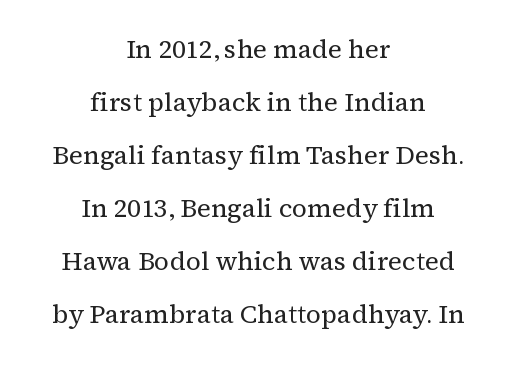
The image shows 26 px text type, upright; set centered, loose line spacing (2.04x), normal letter spacing, not underlined.
